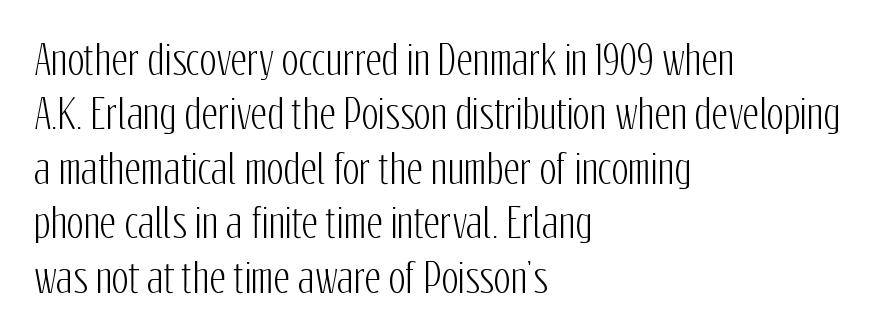
Q: Is the text italic (slanted)? A: No, it is upright.
Q: Is the typeface a serif or a sans-serif typeface? A: Sans-serif.
Q: Is the text underlined? A: No.
Q: How is the paragraph aligned? A: Left-aligned.
Q: Is the spacing between letters normal or unusually wide? A: Normal.
Q: Is the spacing between lines tight, normal or loose? A: Normal.
Q: Width (condensed, normal, or wide)? A: Condensed.
Q: Stroke contrast? A: Low.
Q: x-height? A: Medium.
Q: Monospaced? A: No.
